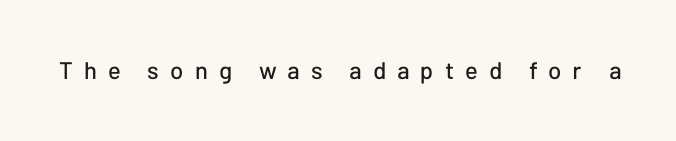
Q: Is the text italic (slanted)? A: No, it is upright.
Q: Is the text underlined? A: No.
Q: Is the spacing between letters normal or unusually wide? A: Unusually wide.
